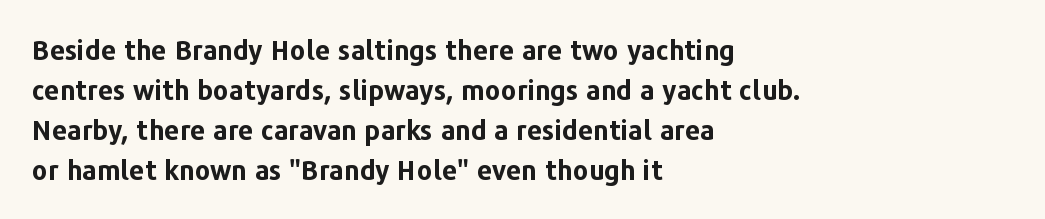
A student would call this left alignment; a typographer would say flush left, rag right. Lines of text with bare space underneath. Does the weight exceed regular? Yes, all the way to bold. Posture: vertical. The rows are spaced the way most documents space them. In terms of letterspacing, this is plain default setting.
